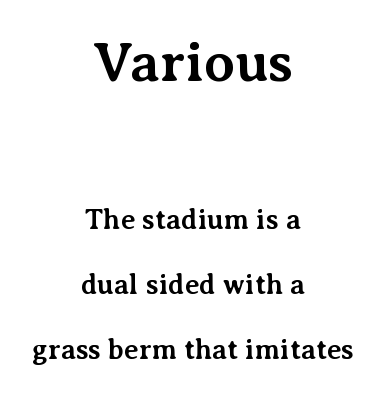
Q: Is the text bold? A: Yes.
Q: Is the text italic (slanted)? A: No, it is upright.
Q: Is the typeface a serif or a sans-serif typeface? A: Serif.
Q: Is the text underlined? A: No.
Q: How is the paragraph aligned? A: Centered.
Q: Is the spacing between letters normal or unusually wide? A: Normal.
Q: Is the spacing between lines tight, normal or loose? A: Loose.
Q: Which block of text is set in a larger size, the first (top) or the second (bottom)? A: The first (top) one.
Q: Width (condensed, normal, or wide)? A: Normal.
Q: Stroke contrast? A: Medium.
Q: x-height? A: Medium.
Q: Monospaced? A: No.
